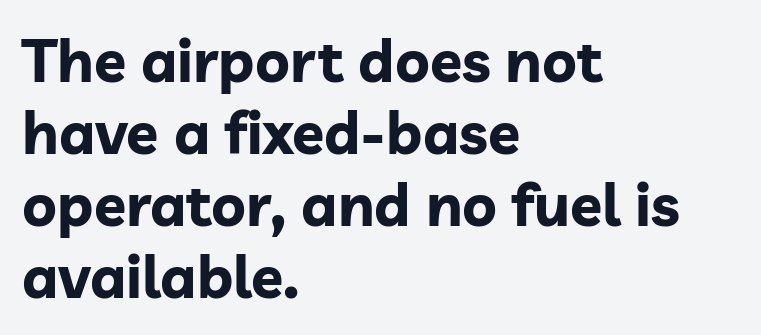
{"serif": "no", "italic": "no", "bold": "yes", "weight": "bold", "width": "normal", "stroke_contrast": "low", "x_height": "medium", "monospaced": "no", "underline": "no", "align": "left", "line_spacing_ratio": 1.22, "letter_spacing": "normal", "letter_spacing_em": 0.0, "glyph_px": 59}
